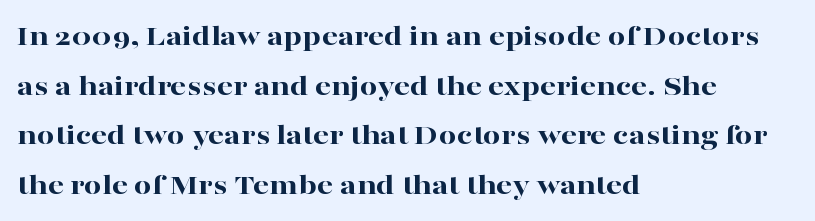
Q: Is the text bold? A: Yes.
Q: Is the text italic (slanted)? A: No, it is upright.
Q: Is the typeface a serif or a sans-serif typeface? A: Serif.
Q: Is the text underlined? A: No.
Q: How is the paragraph aligned? A: Left-aligned.
Q: Is the spacing between letters normal or unusually wide? A: Normal.
Q: Is the spacing between lines tight, normal or loose? A: Normal.
Q: Width (condensed, normal, or wide)? A: Wide.
Q: Stroke contrast? A: High.
Q: x-height? A: Medium.
Q: Monospaced? A: No.
